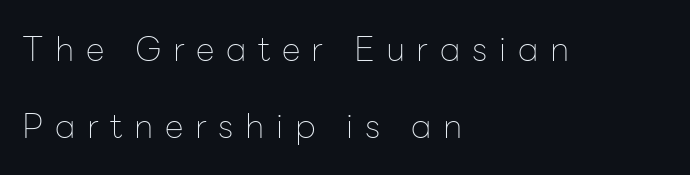
{"serif": "no", "italic": "no", "bold": "no", "weight": "thin", "width": "normal", "stroke_contrast": "low", "x_height": "medium", "monospaced": "no", "underline": "no", "align": "left", "line_spacing": "loose", "line_spacing_ratio": 2.26, "letter_spacing": "wide", "letter_spacing_em": 0.34, "glyph_px": 34}
